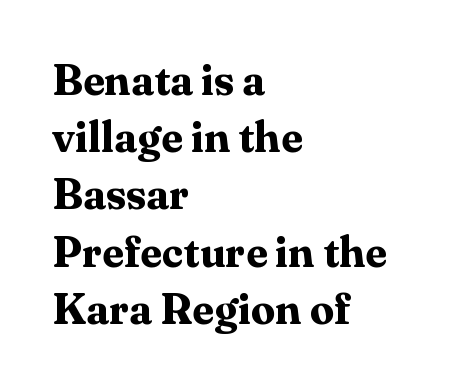
Q: Is the text bold? A: Yes.
Q: Is the text italic (slanted)? A: No, it is upright.
Q: Is the typeface a serif or a sans-serif typeface? A: Serif.
Q: Is the text underlined? A: No.
Q: How is the paragraph aligned? A: Left-aligned.
Q: Is the spacing between letters normal or unusually wide? A: Normal.
Q: Is the spacing between lines tight, normal or loose? A: Normal.
Q: Width (condensed, normal, or wide)? A: Normal.
Q: Stroke contrast? A: Medium.
Q: x-height? A: Medium.
Q: Monospaced? A: No.
